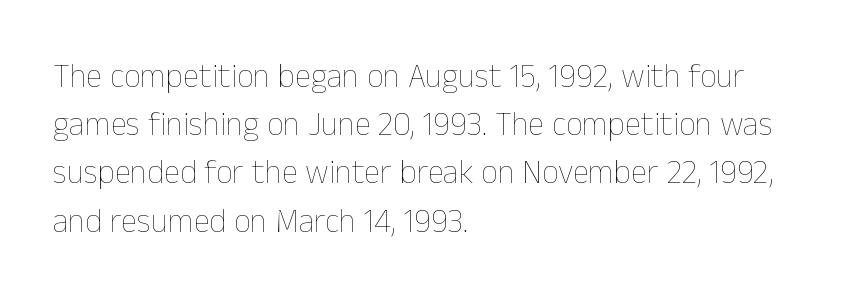
Q: Is the text bold? A: No.
Q: Is the text italic (slanted)? A: No, it is upright.
Q: Is the text underlined? A: No.
Q: How is the paragraph aligned? A: Left-aligned.
Q: Is the spacing between letters normal or unusually wide? A: Normal.
Q: Is the spacing between lines tight, normal or loose? A: Normal.
Q: Width (condensed, normal, or wide)? A: Normal.
Q: Stroke contrast? A: Low.
Q: x-height? A: Medium.
Q: Monospaced? A: No.
